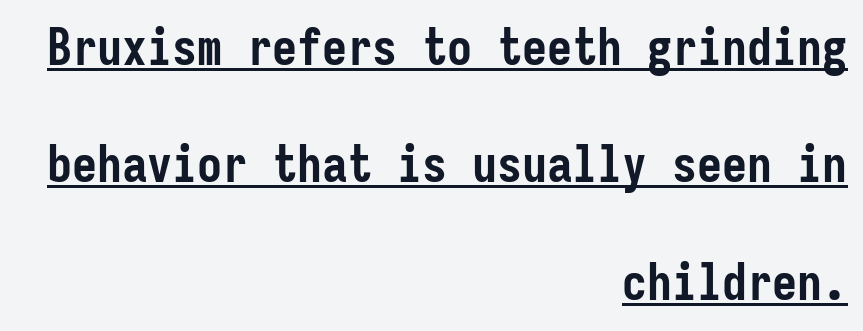
{"serif": "no", "italic": "no", "bold": "yes", "weight": "semibold", "width": "condensed", "stroke_contrast": "low", "x_height": "medium", "monospaced": "yes", "underline": "yes", "align": "right", "line_spacing": "loose", "line_spacing_ratio": 2.35, "letter_spacing": "normal", "letter_spacing_em": 0.0, "glyph_px": 50}
